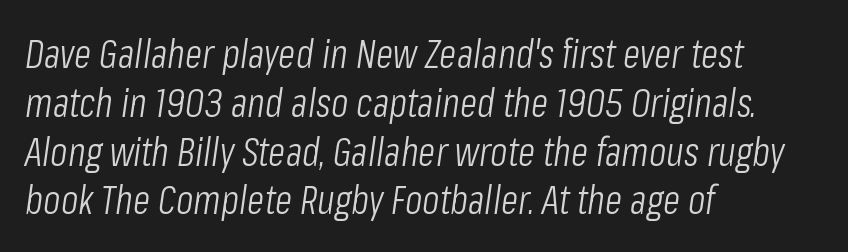
The image shows 40 px light, condensed type, italic (leaning right); set left-aligned, line spacing 1.22x, normal letter spacing, not underlined; low stroke contrast and a medium x-height.
